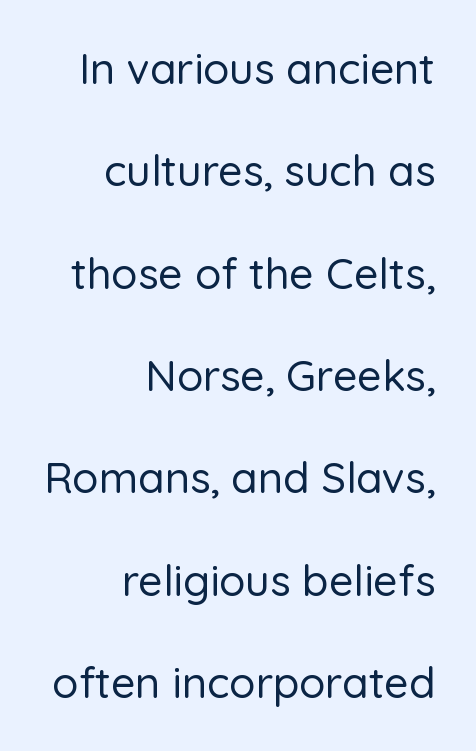
The image shows 43 px sans-serif type, upright; set right-aligned, loose line spacing (2.38x), normal letter spacing, not underlined; low stroke contrast and a medium x-height.
